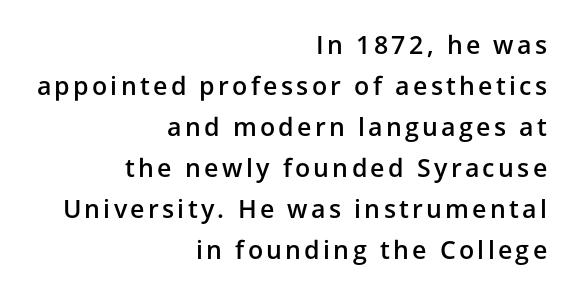
The vertical gap from one line to the next is medium. Notice how the passage keeps a crisp vertical edge on the right only. Descenders hang freely into open space. The type sits square on the baseline with zero lean.
